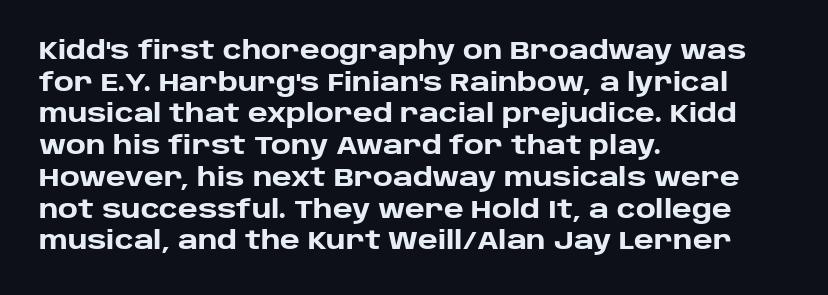
The image shows 25 px bold type, upright; set left-aligned, normal line spacing (1.27x), normal letter spacing, not underlined.
